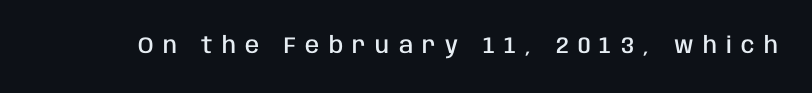
{"italic": "no", "bold": "semi", "underline": "no", "letter_spacing": "wide", "letter_spacing_em": 0.41, "glyph_px": 23}
